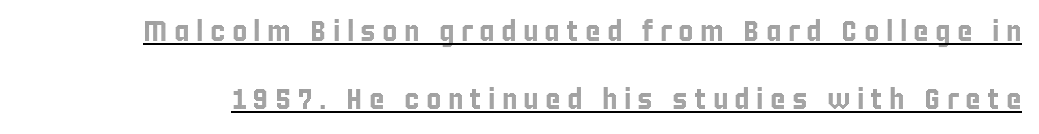
Q: Is the text italic (slanted)? A: No, it is upright.
Q: Is the text underlined? A: Yes.
Q: Is the spacing between letters normal or unusually wide? A: Unusually wide.
Q: Is the spacing between lines tight, normal or loose? A: Loose.
Q: Width (condensed, normal, or wide)? A: Condensed.
Q: x-height? A: Large.
Q: Monospaced? A: No.
